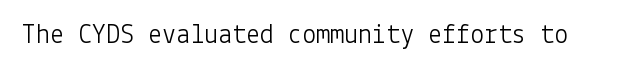
The image shows 28 px light sans-serif type, upright; set normal letter spacing, not underlined; low stroke contrast and a medium x-height.
